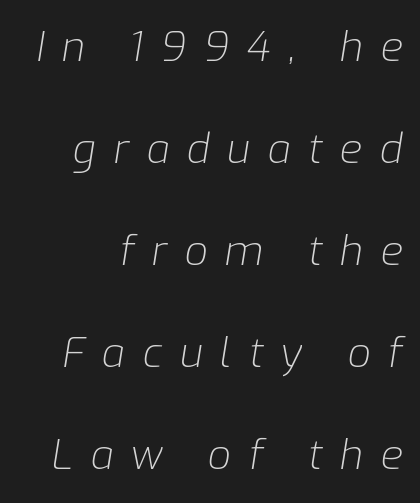
Regarding leading, the lines here are spaced well apart. The letterforms sit at book weight or below. Glyph-to-glyph distance is far greater than everyday printed text. The passage shown is typed in a proportional face where columns would drift. Slant detected: the letters are inclined.
